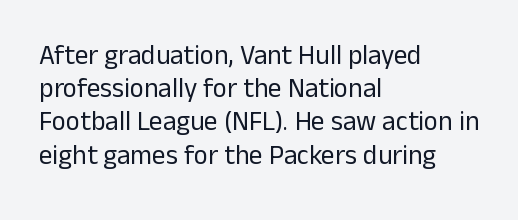
The image shows 27 px text type, upright; set left-aligned, line spacing 1.23x, normal letter spacing, not underlined.
